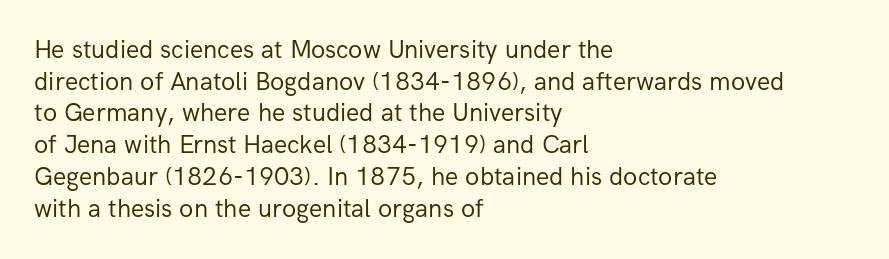
The image shows 26 px text type, upright; set left-aligned, line spacing 1.22x, normal letter spacing, not underlined.
